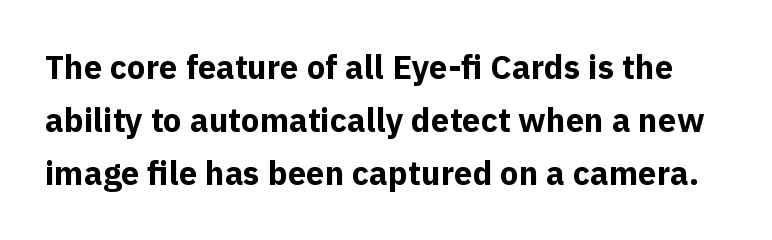
The strip under each line holds only bare page. Whoever set this chose a conventional vertical rhythm. Standard letterfit; no display-style spreading of the glyphs. The passage shown is typeset with a sans-serif family.
